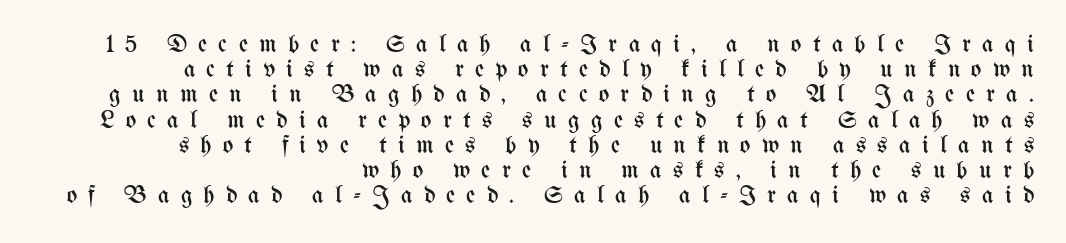
Q: Is the text bold? A: No.
Q: Is the text italic (slanted)? A: No, it is upright.
Q: Is the text underlined? A: No.
Q: How is the paragraph aligned? A: Right-aligned.
Q: Is the spacing between letters normal or unusually wide? A: Unusually wide.
Q: Is the spacing between lines tight, normal or loose? A: Tight.
